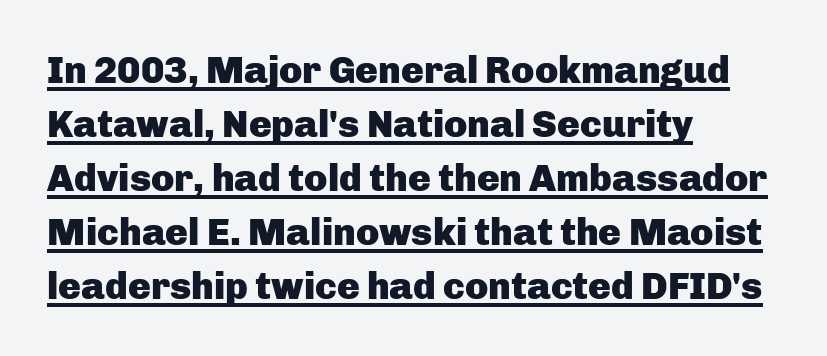
The image shows 38 px heavy sans-serif type, upright; set left-aligned, normal line spacing (1.42x), normal letter spacing, underlined; low stroke contrast and a medium x-height.
